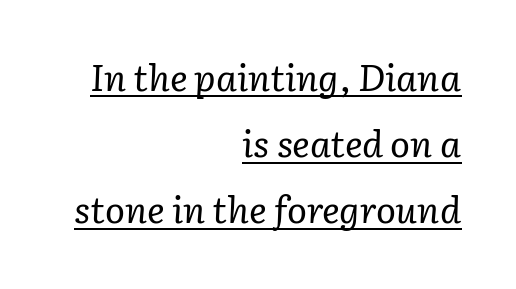
Q: Is the text bold? A: No.
Q: Is the text italic (slanted)? A: Yes, it leans right by about 3 degrees.
Q: Is the typeface a serif or a sans-serif typeface? A: Serif.
Q: Is the text underlined? A: Yes.
Q: How is the paragraph aligned? A: Right-aligned.
Q: Is the spacing between letters normal or unusually wide? A: Normal.
Q: Width (condensed, normal, or wide)? A: Normal.
Q: Stroke contrast? A: Low.
Q: x-height? A: Medium.
Q: Monospaced? A: No.
